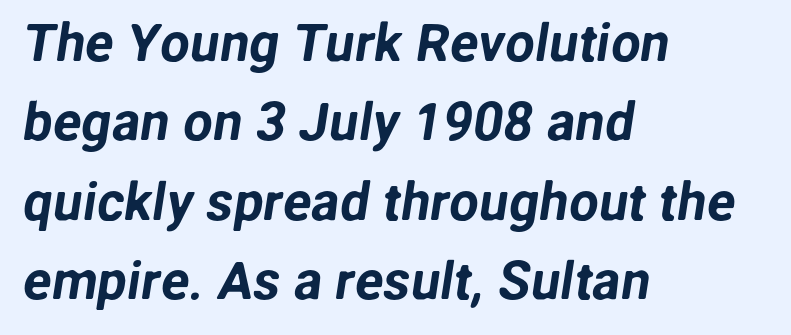
{"serif": "no", "width": "normal", "stroke_contrast": "low", "x_height": "medium", "monospaced": "no", "underline": "no", "align": "left", "line_spacing": "normal", "line_spacing_ratio": 1.5, "letter_spacing": "normal", "letter_spacing_em": 0.0, "glyph_px": 53}
